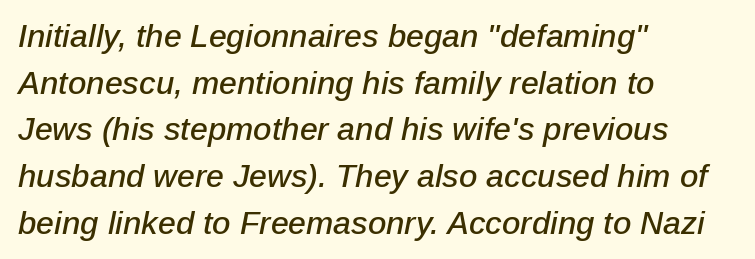
Q: Is the text italic (slanted)? A: Yes, it leans right by about 12 degrees.
Q: Is the text underlined? A: No.
Q: How is the paragraph aligned? A: Left-aligned.
Q: Is the spacing between letters normal or unusually wide? A: Normal.
Q: Is the spacing between lines tight, normal or loose? A: Normal.
Q: Width (condensed, normal, or wide)? A: Normal.
Q: Stroke contrast? A: Low.
Q: x-height? A: Medium.
Q: Monospaced? A: No.
